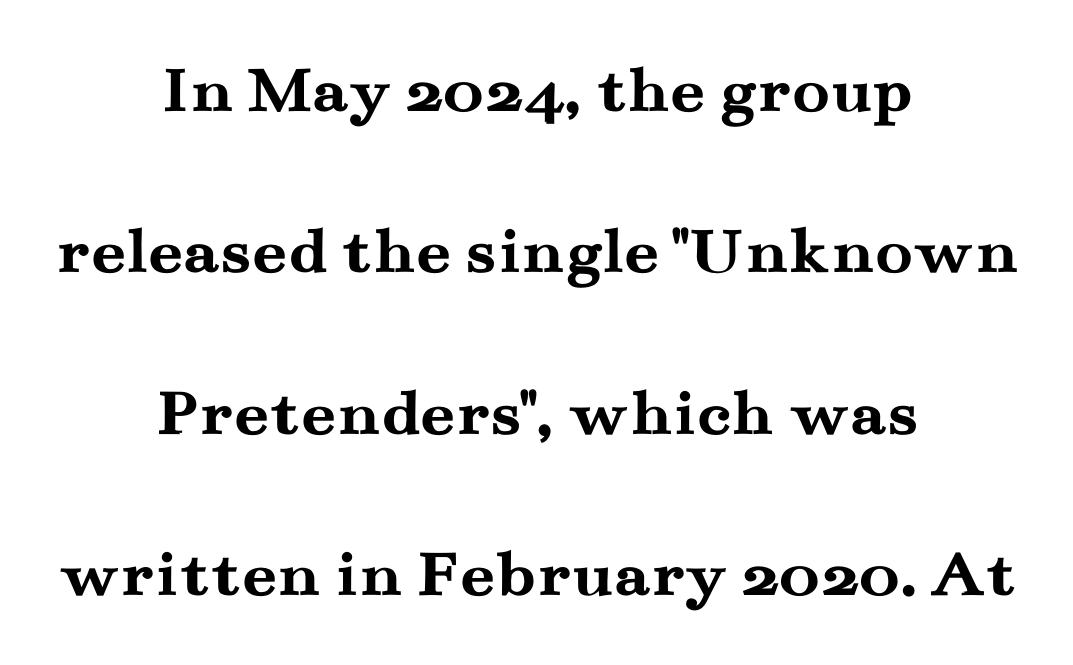
Compared with a flush-left layout, this one balances lines on the center instead. Looks like regular typesetting: each glyph gets only the width it needs. No word sits above an underline. Font category for this specimen: serif. When letters stand straight like this, we call the style roman or upright. Honestly, the rows look like they've been pulled way apart.
